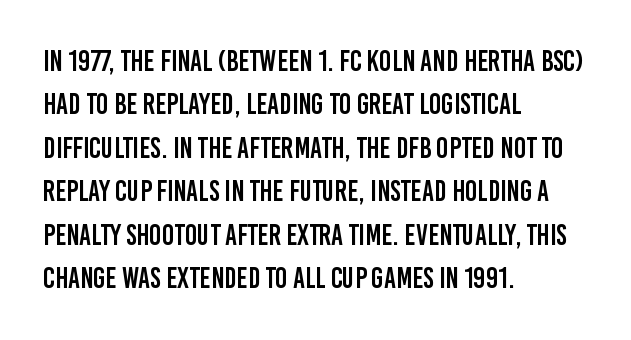
{"serif": "no", "italic": "no", "width": "condensed", "stroke_contrast": "low", "x_height": "large", "monospaced": "no", "underline": "no", "align": "left", "line_spacing": "normal", "line_spacing_ratio": 1.5, "letter_spacing": "normal", "letter_spacing_em": 0.0, "glyph_px": 29}
